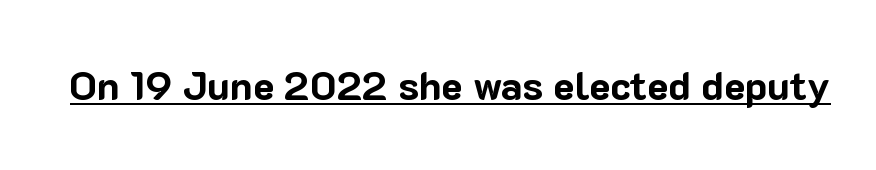
The image shows 40 px bold sans-serif type, upright; set normal letter spacing, underlined; low stroke contrast and a medium x-height.
